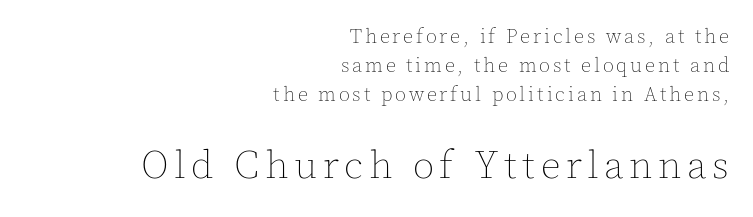
The image shows 39 px thin type, upright; set right-aligned, normal line spacing (1.45x), not underlined; the second (bottom) block is 1.95x larger; a medium x-height.
